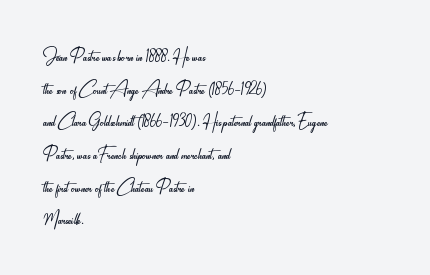
The image shows 24 px text type; set left-aligned, normal line spacing (1.36x), normal letter spacing, not underlined.
